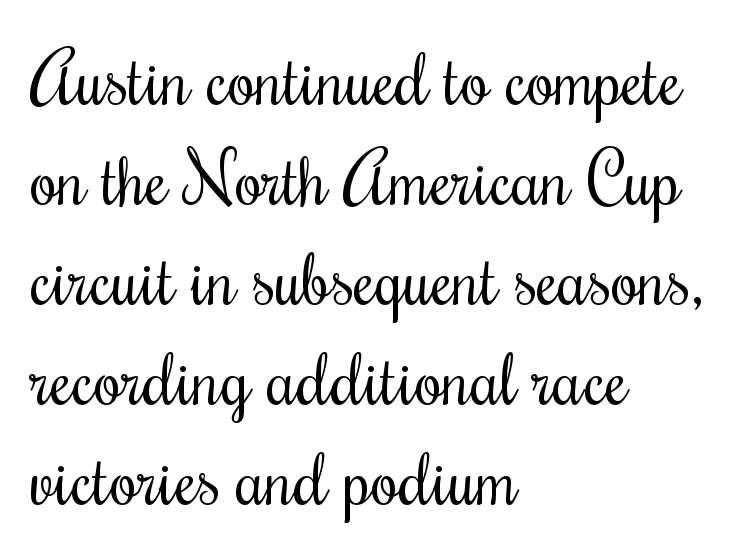
{"serif": "yes", "bold": "no", "weight": "regular", "width": "condensed", "stroke_contrast": "medium", "x_height": "small", "monospaced": "no", "underline": "no", "align": "left", "line_spacing": "normal", "line_spacing_ratio": 1.41, "letter_spacing": "normal", "letter_spacing_em": 0.0, "glyph_px": 71}
